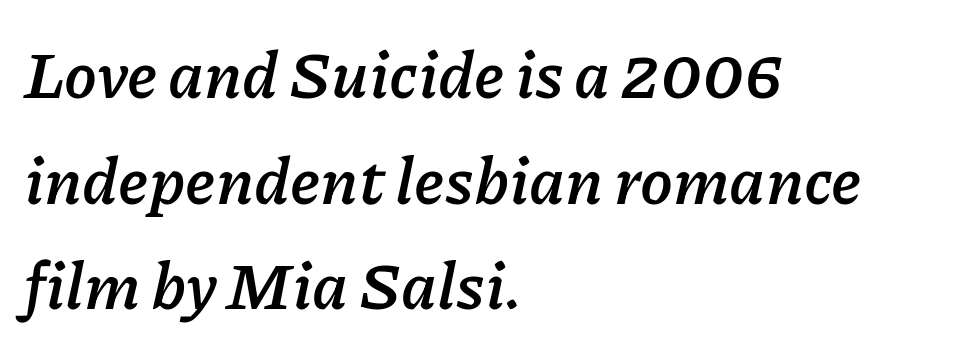
Spacing verdict: proportional, widths tailored to each character. The ragged edge is on the right, which tells us the setting is flush left. The zone under the glyphs is completely vacant. The rendering uses a bold face; every stroke is thick and dark.
